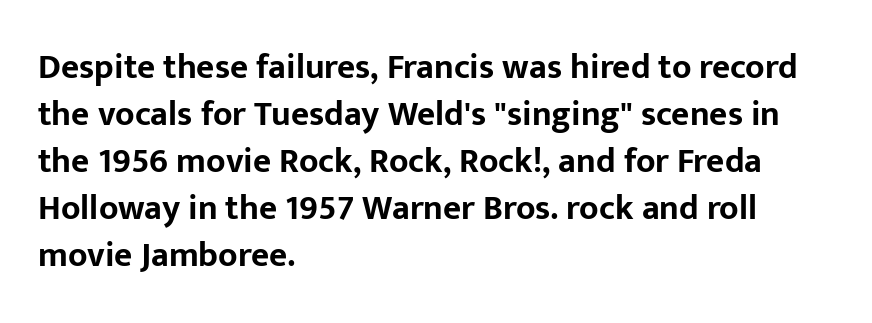
Q: Is the text bold? A: Yes.
Q: Is the text italic (slanted)? A: No, it is upright.
Q: Is the typeface a serif or a sans-serif typeface? A: Sans-serif.
Q: Is the text underlined? A: No.
Q: How is the paragraph aligned? A: Left-aligned.
Q: Is the spacing between letters normal or unusually wide? A: Normal.
Q: Is the spacing between lines tight, normal or loose? A: Normal.
Q: Width (condensed, normal, or wide)? A: Normal.
Q: Stroke contrast? A: Low.
Q: x-height? A: Medium.
Q: Monospaced? A: No.
